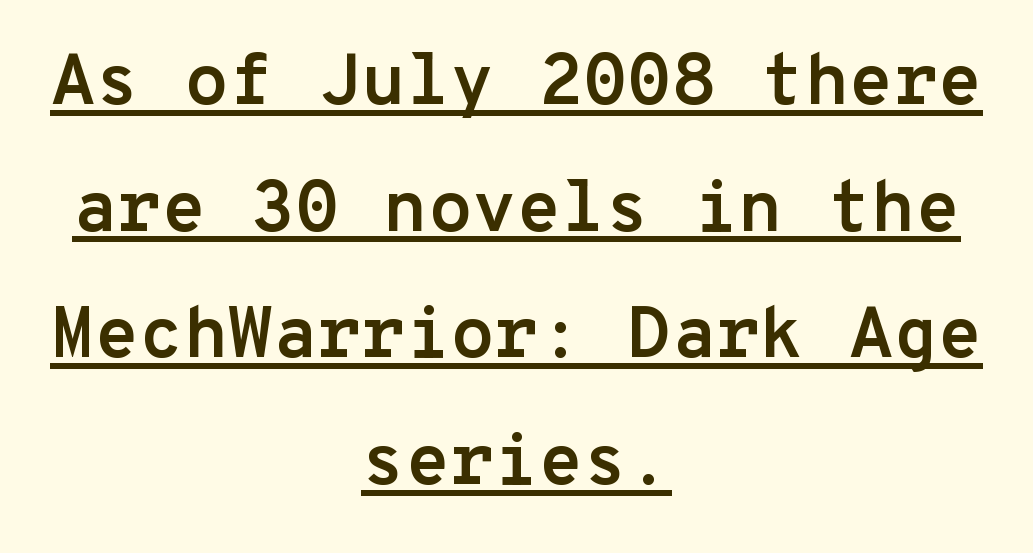
Q: Is the text bold? A: Yes.
Q: Is the text italic (slanted)? A: No, it is upright.
Q: Is the typeface a serif or a sans-serif typeface? A: Sans-serif.
Q: Is the text underlined? A: Yes.
Q: How is the paragraph aligned? A: Centered.
Q: Is the spacing between letters normal or unusually wide? A: Normal.
Q: Width (condensed, normal, or wide)? A: Normal.
Q: Stroke contrast? A: Low.
Q: x-height? A: Medium.
Q: Monospaced? A: Yes.
